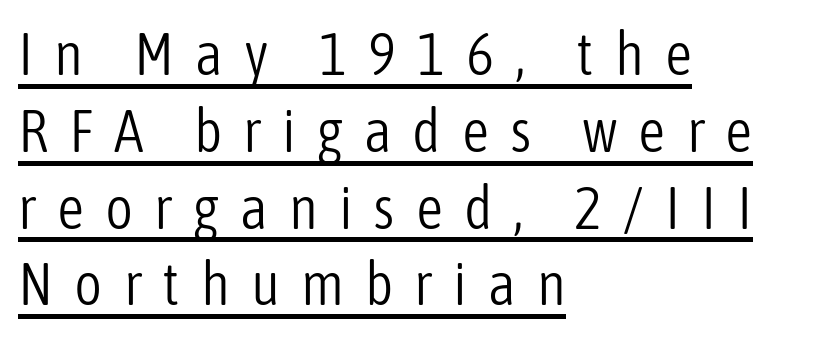
The image shows 60 px light, condensed sans-serif type, upright; set left-aligned, normal line spacing (1.28x), unusually wide letter spacing (+0.35 em), underlined; low stroke contrast and a medium x-height.
